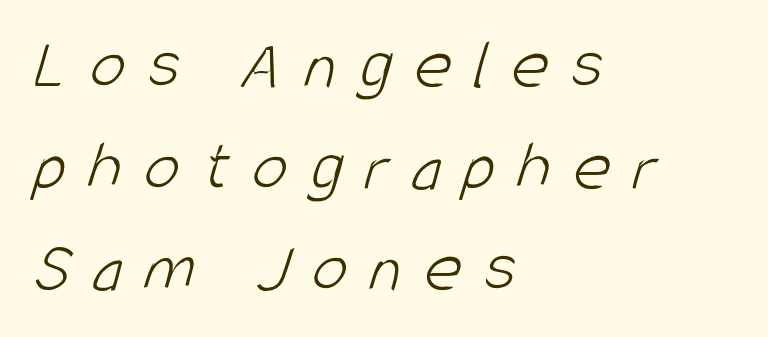
{"serif": "no", "bold": "no", "weight": "light", "width": "condensed", "stroke_contrast": "low", "x_height": "large", "monospaced": "no", "underline": "no", "align": "left", "line_spacing": "normal", "line_spacing_ratio": 1.41, "letter_spacing": "wide", "letter_spacing_em": 0.31, "glyph_px": 72}
